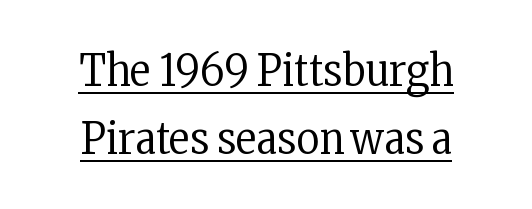
The image shows 44 px regular-weight, condensed serif type, upright; set centered, normal line spacing (1.54x), normal letter spacing, underlined; low stroke contrast and a medium x-height.
